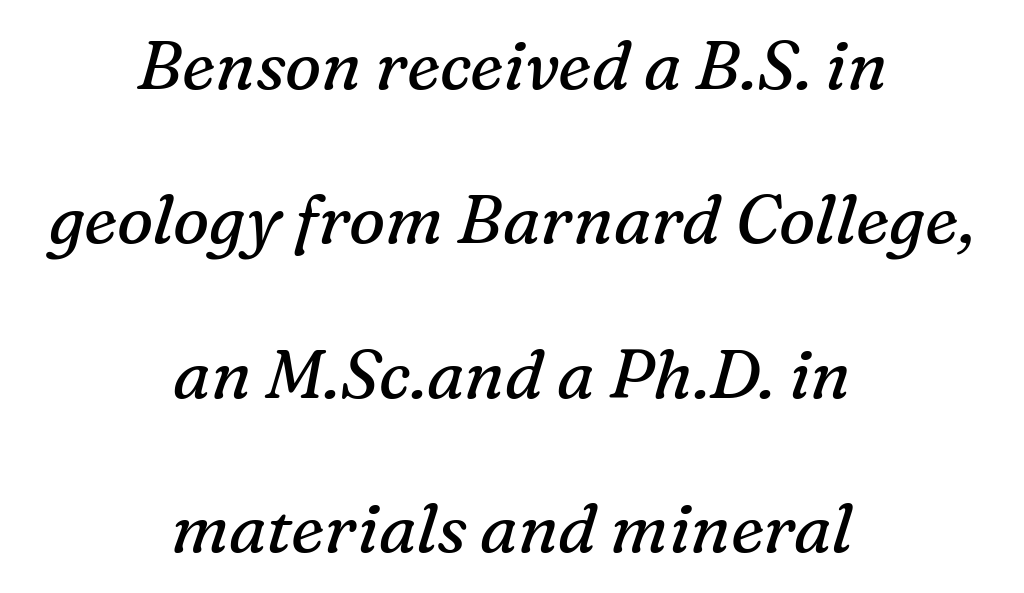
Is this a fixed-width face? No — the glyphs have proportional, varying widths. Tracking here is standard; glyphs follow each other at the usual distance. Loosely led — the rows are spread out. These lines stack symmetrically, like a column narrowing and widening about its center.
